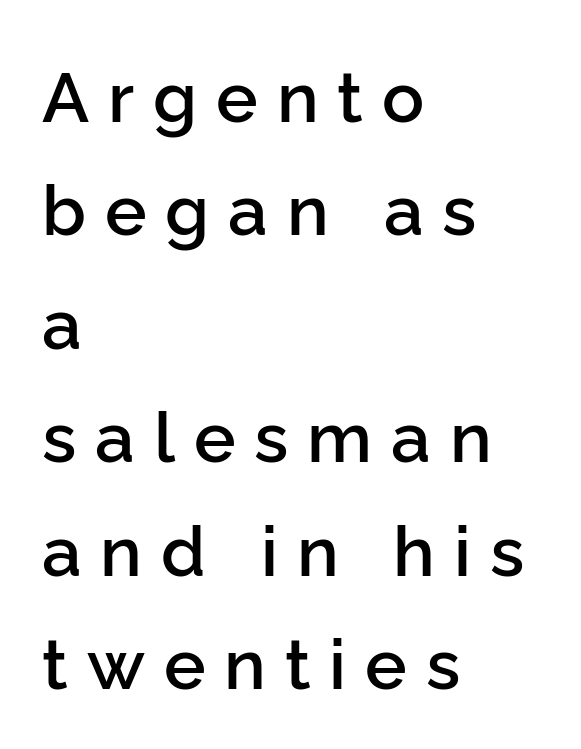
{"serif": "no", "italic": "no", "bold": "semi", "weight": "semibold", "width": "normal", "stroke_contrast": "low", "x_height": "medium", "monospaced": "no", "underline": "no", "align": "left", "line_spacing": "normal", "line_spacing_ratio": 1.62, "letter_spacing": "wide", "letter_spacing_em": 0.27, "glyph_px": 70}
